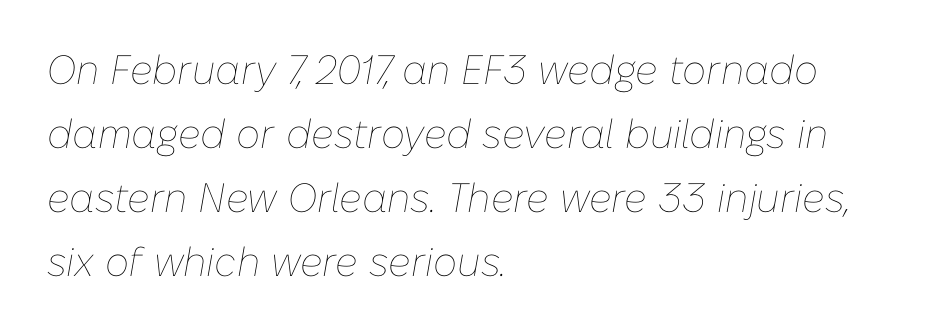
{"italic": "yes", "lean": "right", "slant_degrees": 10, "bold": "no", "weight": "thin", "width": "normal", "stroke_contrast": "low", "x_height": "medium", "monospaced": "no", "underline": "no", "align": "left", "line_spacing": "normal", "line_spacing_ratio": 1.56, "letter_spacing": "normal", "letter_spacing_em": 0.0, "glyph_px": 41}
